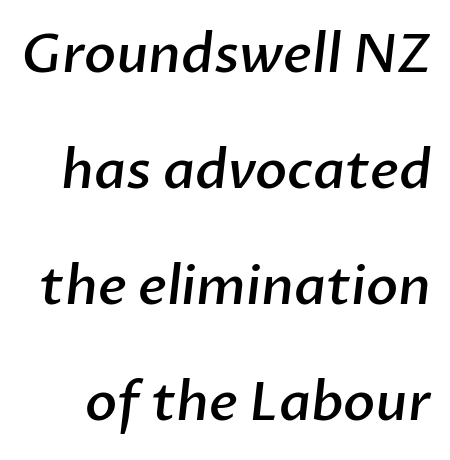
The image shows 53 px semibold sans-serif type; set loose line spacing (2.19x), normal letter spacing, not underlined; low stroke contrast and a medium x-height.
